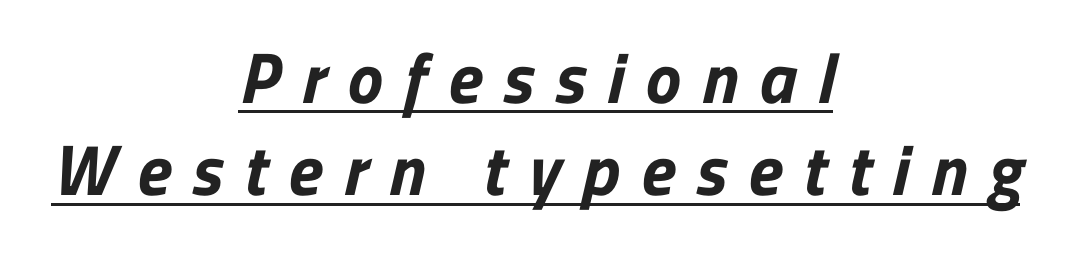
Is the block centered? Yes — each line is placed symmetrically about the middle. The text was rendered using a sans face with plain stroke endings. The rows are spaced the way most documents space them. The tracking jumps out immediately: characters are airy and widely separated.
